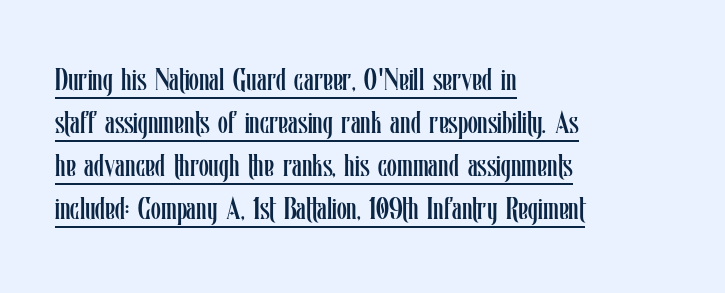
The image shows 32 px regular-weight, condensed type, upright; set left-aligned, normal line spacing (1.34x), normal letter spacing, underlined; low stroke contrast and a medium x-height.
